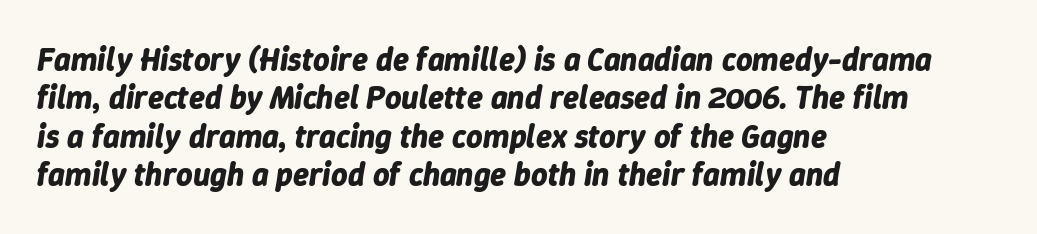
Strong, thick strokes mark this as bold type. Typeset ragged right — the left edge is the straight one. The passage shown is typed in a proportional face where columns would drift. Nothing unusual about the tracking: characters are spaced as the font intends. Looking at the ascenders, they clearly lean.
